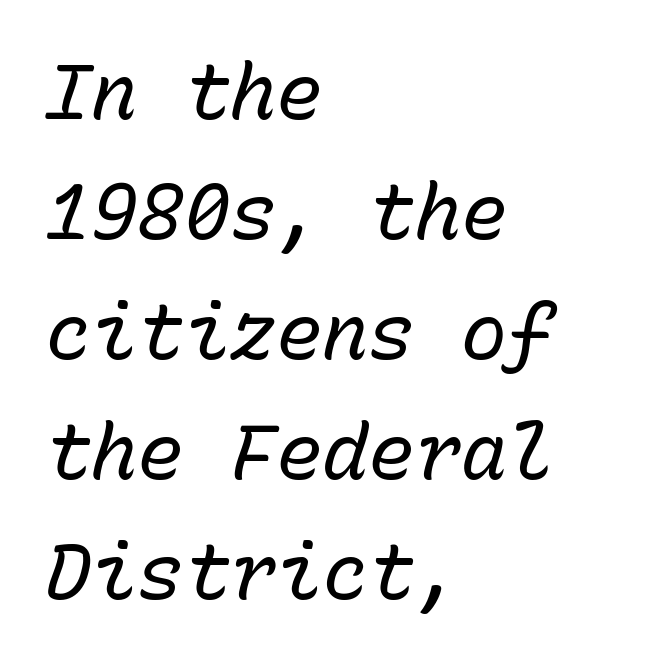
The image shows 77 px regular-weight type, italic (leaning right), monospaced; set left-aligned, normal line spacing (1.56x), normal letter spacing, not underlined; low stroke contrast and a medium x-height.
